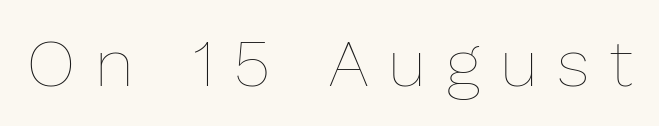
Descender tails drop into unmarked territory. How are the letters spaced? Widely, with obvious added tracking. Do the letters lean? They stand straight. Weight: not bold — regular or lighter. Is this a fixed-width face? No — the glyphs have proportional, varying widths.
